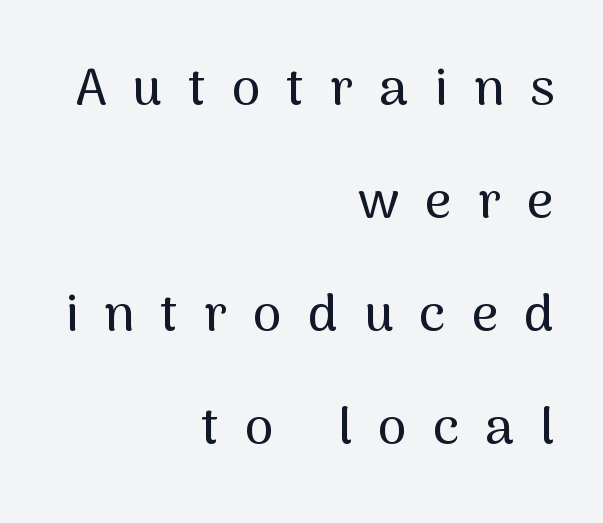
Widely set lines give the paragraph a tall, airy silhouette. Think of a printed novel: that variable character pitch is what you see here. Does the type have serifs? No, each stem ends abruptly. The paragraph has a hard right edge and a soft left edge. The strip under each line holds only bare page. A typesetter would mark this as roman, not italic.
